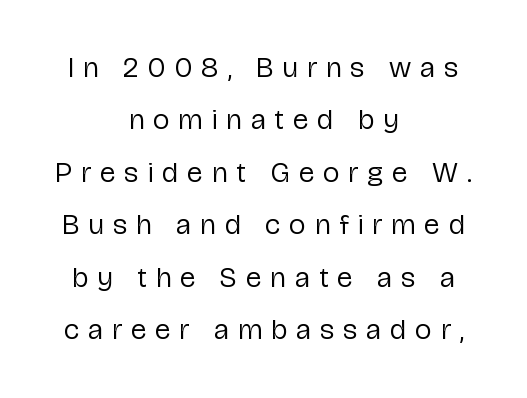
{"serif": "no", "italic": "no", "bold": "no", "weight": "regular", "width": "normal", "stroke_contrast": "low", "x_height": "medium", "monospaced": "no", "underline": "no", "align": "center", "line_spacing_ratio": 1.81, "letter_spacing": "wide", "letter_spacing_em": 0.31, "glyph_px": 29}
